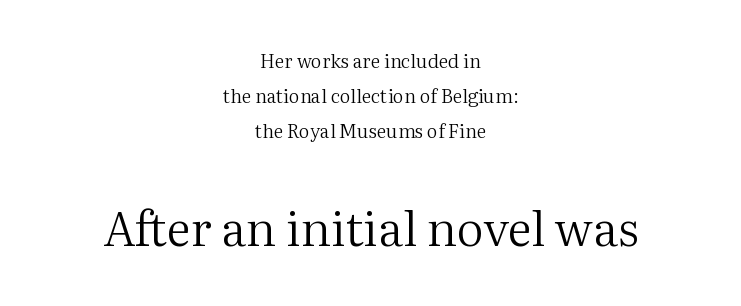
Caption: multi-line text, centered on the measure. Of the two passages, the one underneath uses the larger point size. The typography opts for an upright posture over an oblique one. Typographically, this falls in the serif category.
